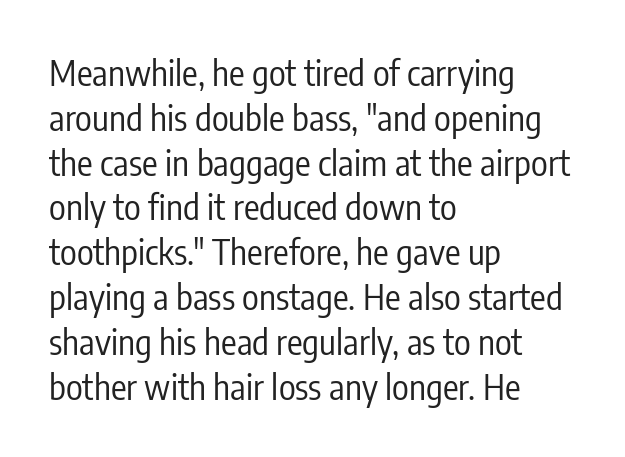
Q: Is the text bold? A: No.
Q: Is the text italic (slanted)? A: No, it is upright.
Q: Is the typeface a serif or a sans-serif typeface? A: Sans-serif.
Q: Is the text underlined? A: No.
Q: How is the paragraph aligned? A: Left-aligned.
Q: Is the spacing between letters normal or unusually wide? A: Normal.
Q: Is the spacing between lines tight, normal or loose? A: Normal.
Q: Width (condensed, normal, or wide)? A: Condensed.
Q: Stroke contrast? A: Low.
Q: x-height? A: Medium.
Q: Monospaced? A: No.
